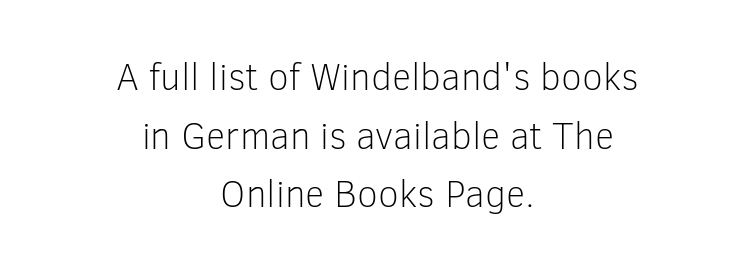
Quick note: underline off. This sample keeps an unexceptional amount of space between lines. Both edges are ragged and mirror each other, which tells us the setting is centered. Stroke terminals: plain, sans-serif.
